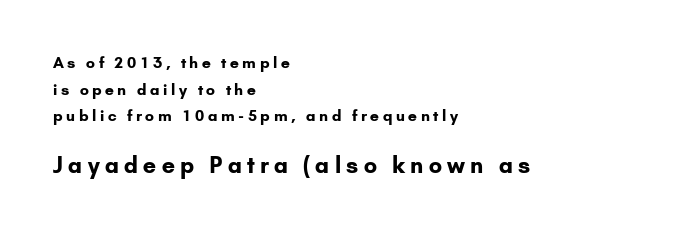
{"italic": "no", "bold": "yes", "underline": "no", "align": "left", "line_spacing_ratio": 1.78, "letter_spacing": "wide", "letter_spacing_em": 0.24, "larger_block": "second", "size_ratio": 1.47, "glyph_px": 22}
